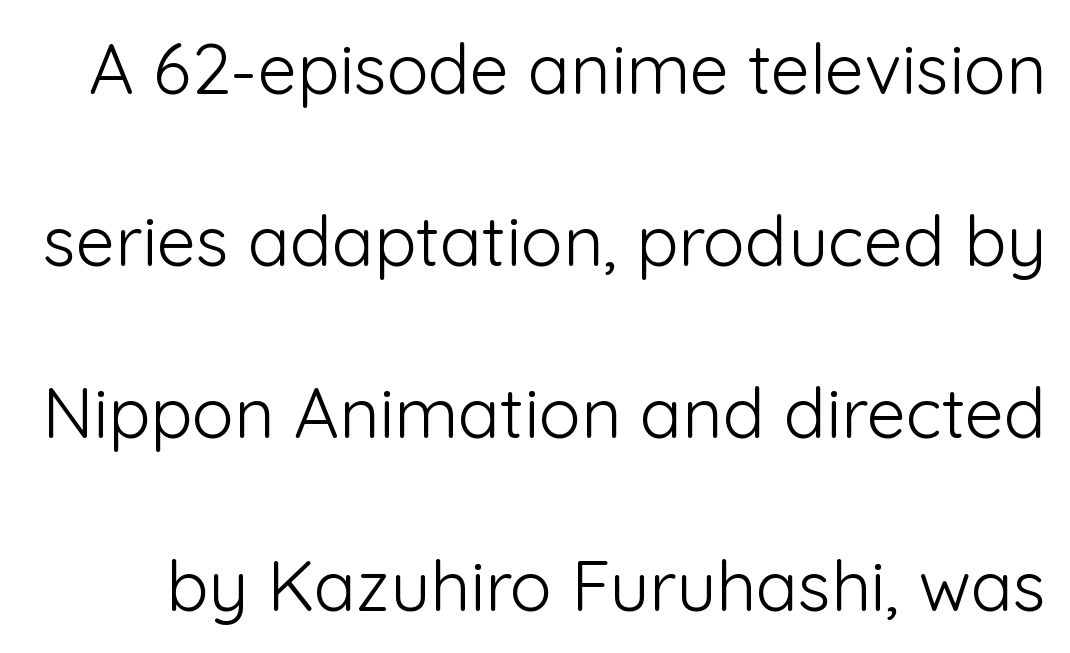
The image shows 70 px light sans-serif type, upright; set loose line spacing (2.46x), normal letter spacing, not underlined; low stroke contrast and a medium x-height.
